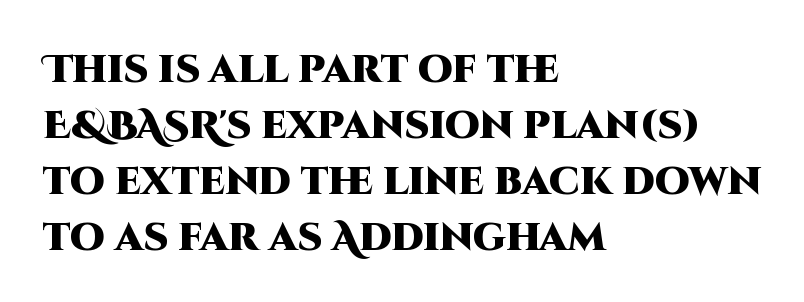
The image shows 39 px heavy sans-serif type, upright; set left-aligned, normal line spacing (1.44x), normal letter spacing, not underlined; high stroke contrast and a large x-height.
